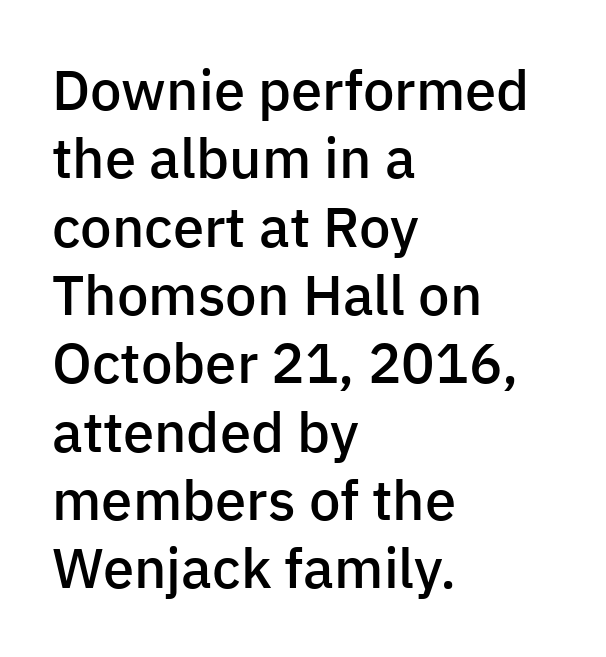
The image shows 56 px semibold sans-serif type, upright; set left-aligned, line spacing 1.22x, normal letter spacing, not underlined; low stroke contrast and a medium x-height.
